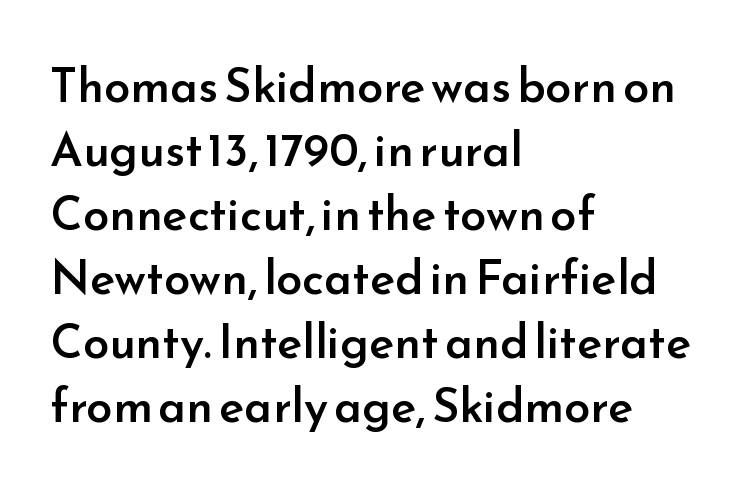
Any mark beneath the type? The region is blank. Notice how the stems are strictly vertical — no italics here. Is there much room between lines? A standard amount, neither cramped nor airy. Is the block centered? No — it sits flush against the left margin. The letterforms sit shoulder to shoulder at normal distance.
